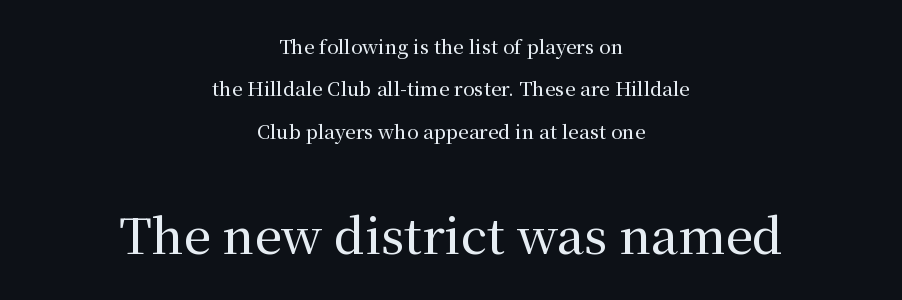
The image shows 48 px serif type, upright; set centered, loose line spacing (2.23x), normal letter spacing, not underlined; the second (bottom) block is 2.53x larger; medium stroke contrast and a medium x-height.
